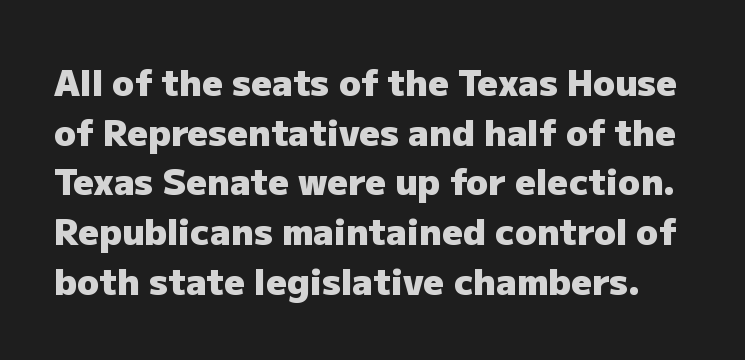
Q: Is the text bold? A: Yes.
Q: Is the text italic (slanted)? A: No, it is upright.
Q: Is the typeface a serif or a sans-serif typeface? A: Sans-serif.
Q: Is the text underlined? A: No.
Q: Is the spacing between letters normal or unusually wide? A: Normal.
Q: Is the spacing between lines tight, normal or loose? A: Normal.
Q: Width (condensed, normal, or wide)? A: Normal.
Q: Stroke contrast? A: Low.
Q: x-height? A: Medium.
Q: Monospaced? A: No.
